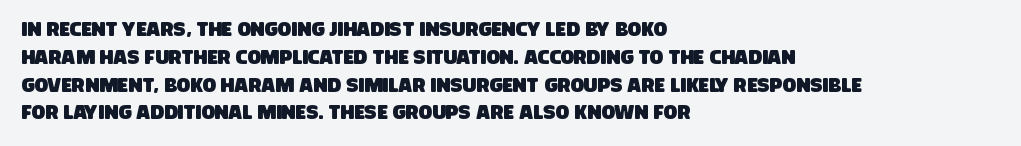
Each line starts at the same left margin while the right side varies. The foot of each line stays bare and open. Summary of vertical rhythm: regular, with standard interline spacing. The passage shown has conventional tracking throughout.
